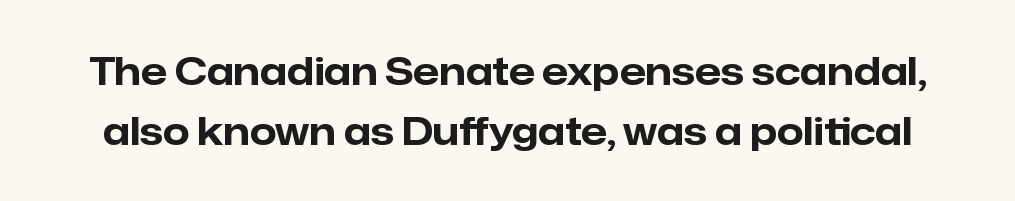
Q: Is the text bold? A: Yes.
Q: Is the text italic (slanted)? A: No, it is upright.
Q: Is the typeface a serif or a sans-serif typeface? A: Sans-serif.
Q: Is the text underlined? A: No.
Q: Is the spacing between letters normal or unusually wide? A: Normal.
Q: Is the spacing between lines tight, normal or loose? A: Normal.
Q: Width (condensed, normal, or wide)? A: Normal.
Q: Stroke contrast? A: Low.
Q: x-height? A: Medium.
Q: Monospaced? A: No.
